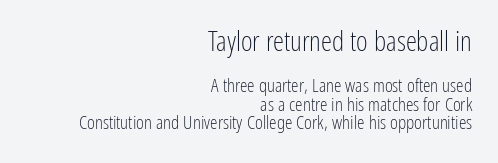
The image shows 28 px light, condensed sans-serif type, upright; set right-aligned, tight line spacing (0.96x), normal letter spacing, not underlined; the first (top) block is 1.47x larger; low stroke contrast and a medium x-height.
